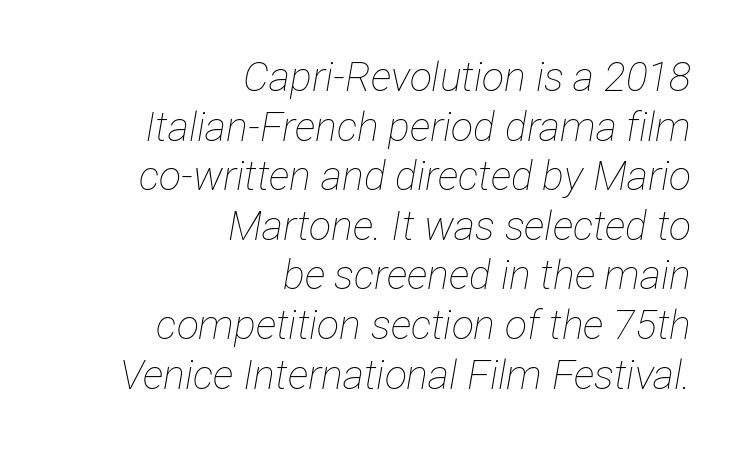
Q: Is the text bold? A: No.
Q: Is the text italic (slanted)? A: Yes, it leans right by about 12 degrees.
Q: Is the text underlined? A: No.
Q: How is the paragraph aligned? A: Right-aligned.
Q: Is the spacing between letters normal or unusually wide? A: Normal.
Q: Width (condensed, normal, or wide)? A: Condensed.
Q: Stroke contrast? A: Low.
Q: x-height? A: Medium.
Q: Monospaced? A: No.
